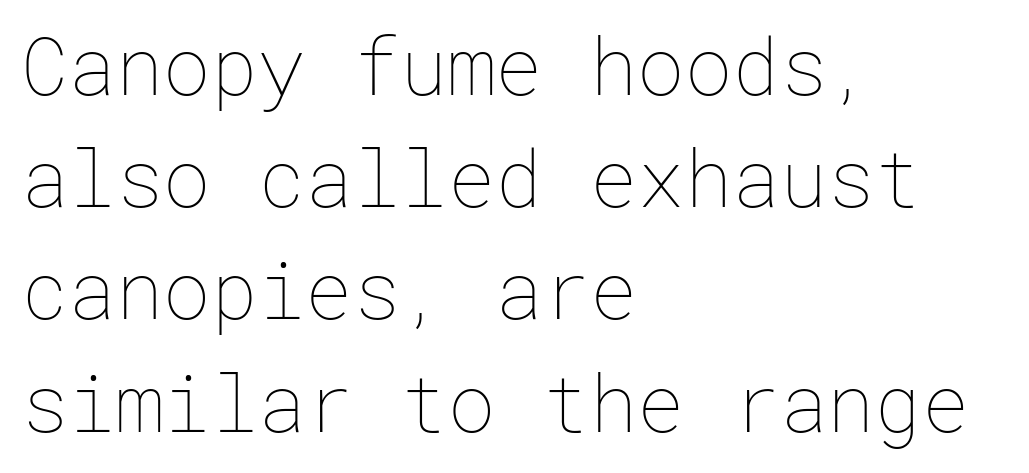
The image shows 79 px thin type, upright; set left-aligned, normal line spacing (1.42x), normal letter spacing, not underlined; low stroke contrast and a medium x-height.
